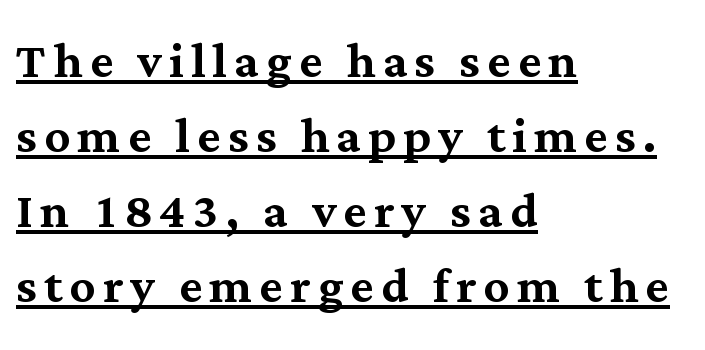
These lines are composed in type with serifs. You can tell it's not italic because the verticals are truly vertical. Do the characters align in a grid? No, the font is proportional. Emphasis is given by a line drawn under the lettering. Short and long lines alike share a common starting point at left.
